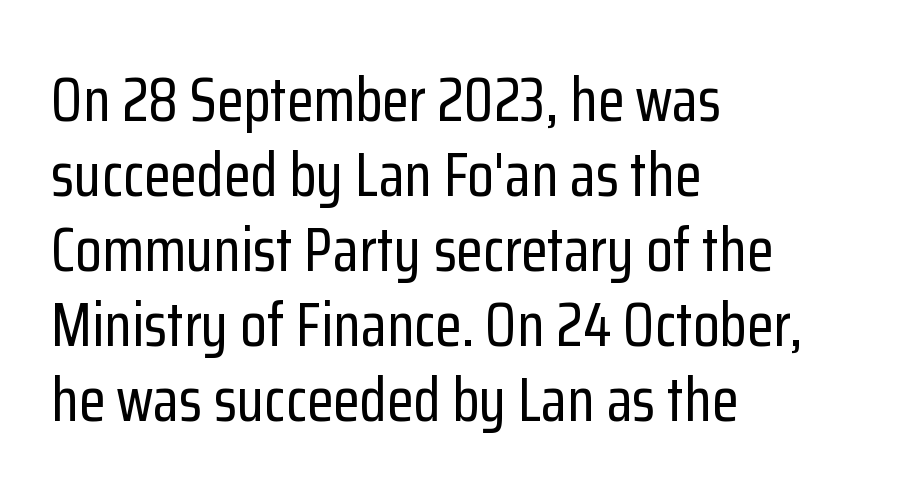
{"serif": "no", "italic": "no", "width": "condensed", "stroke_contrast": "low", "x_height": "medium", "monospaced": "no", "underline": "no", "align": "left", "line_spacing_ratio": 1.23, "letter_spacing": "normal", "letter_spacing_em": 0.0, "glyph_px": 61}
